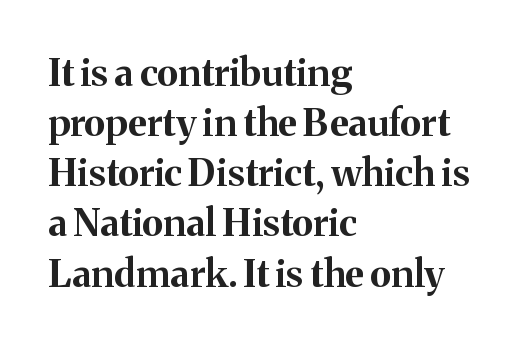
Q: Is the text bold? A: Yes.
Q: Is the text italic (slanted)? A: No, it is upright.
Q: Is the typeface a serif or a sans-serif typeface? A: Serif.
Q: Is the text underlined? A: No.
Q: How is the paragraph aligned? A: Left-aligned.
Q: Is the spacing between letters normal or unusually wide? A: Normal.
Q: Is the spacing between lines tight, normal or loose? A: Normal.
Q: Width (condensed, normal, or wide)? A: Normal.
Q: Stroke contrast? A: Medium.
Q: x-height? A: Medium.
Q: Monospaced? A: No.
